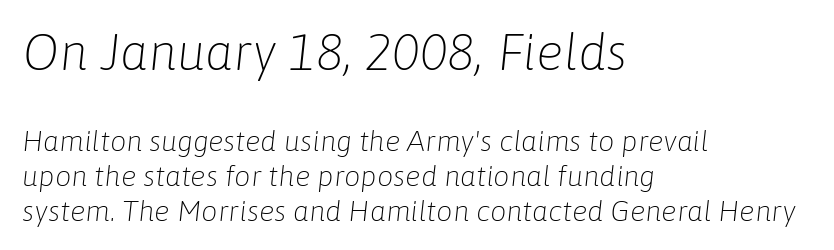
{"italic": "yes", "lean": "right", "slant_degrees": 6, "bold": "no", "weight": "light", "width": "normal", "stroke_contrast": "low", "x_height": "medium", "monospaced": "no", "underline": "no", "align": "left", "line_spacing_ratio": 1.19, "letter_spacing": "normal", "letter_spacing_em": 0.0, "larger_block": "first", "size_ratio": 1.76, "glyph_px": 51}
